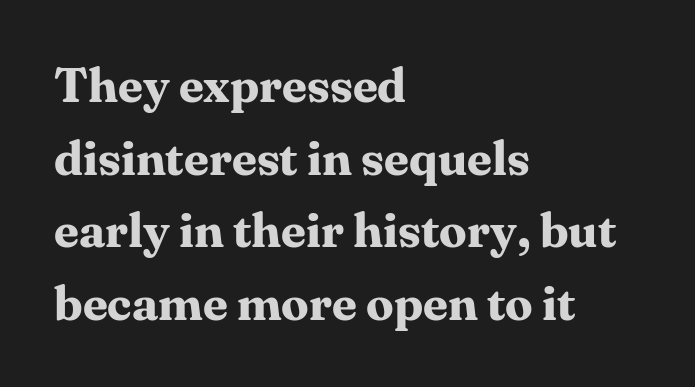
The image shows 49 px bold serif type, upright; set left-aligned, normal line spacing (1.48x), normal letter spacing, not underlined; medium stroke contrast and a medium x-height.
